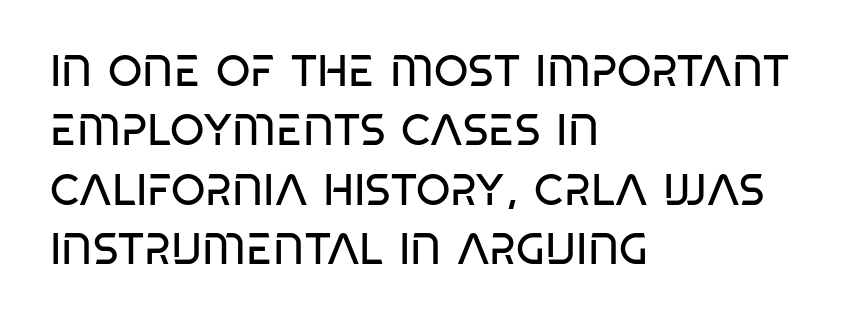
Q: Is the text bold? A: No.
Q: Is the text italic (slanted)? A: No, it is upright.
Q: Is the typeface a serif or a sans-serif typeface? A: Sans-serif.
Q: Is the text underlined? A: No.
Q: How is the paragraph aligned? A: Left-aligned.
Q: Is the spacing between letters normal or unusually wide? A: Normal.
Q: Is the spacing between lines tight, normal or loose? A: Normal.
Q: Width (condensed, normal, or wide)? A: Condensed.
Q: Stroke contrast? A: Low.
Q: x-height? A: Large.
Q: Monospaced? A: No.
